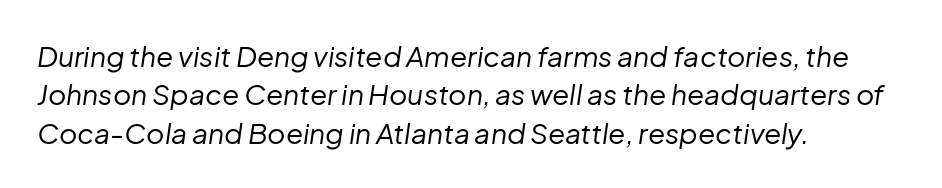
Q: Is the text bold? A: No.
Q: Is the text italic (slanted)? A: Yes, it leans right by about 8 degrees.
Q: Is the text underlined? A: No.
Q: How is the paragraph aligned? A: Left-aligned.
Q: Is the spacing between letters normal or unusually wide? A: Normal.
Q: Is the spacing between lines tight, normal or loose? A: Normal.
Q: Width (condensed, normal, or wide)? A: Normal.
Q: Stroke contrast? A: Low.
Q: x-height? A: Medium.
Q: Monospaced? A: No.
